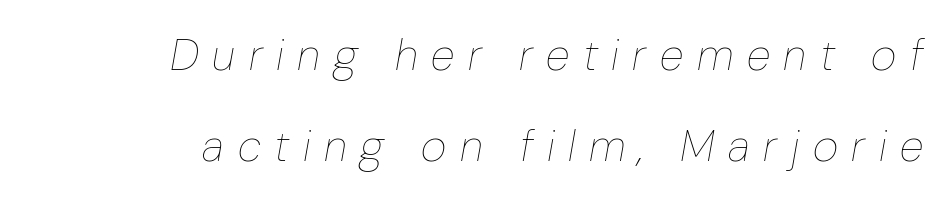
{"italic": "yes", "lean": "right", "slant_degrees": 10, "bold": "no", "weight": "thin", "width": "normal", "stroke_contrast": "low", "x_height": "medium", "monospaced": "no", "underline": "no", "align": "right", "line_spacing": "loose", "line_spacing_ratio": 2.07, "letter_spacing": "wide", "letter_spacing_em": 0.31, "glyph_px": 44}
